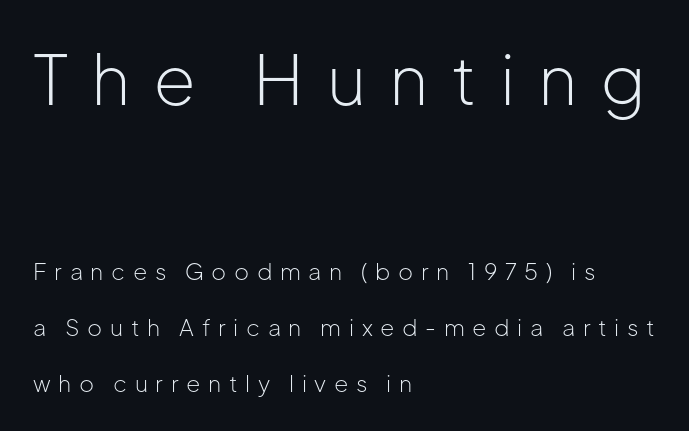
{"serif": "no", "italic": "no", "bold": "no", "weight": "light", "width": "normal", "stroke_contrast": "low", "x_height": "medium", "monospaced": "no", "underline": "no", "align": "left", "line_spacing": "loose", "line_spacing_ratio": 2.43, "letter_spacing": "wide", "letter_spacing_em": 0.33, "larger_block": "first", "size_ratio": 3.0, "glyph_px": 69}
